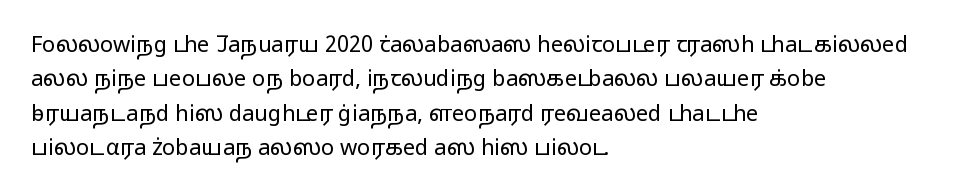
The specimen reads as upright at a glance. Is the stroke heavy? The answer is a plain regular-or-lighter. Clear beneath every line of the passage. Notice how descenders clear the ascenders below comfortably — that's standard leading.
